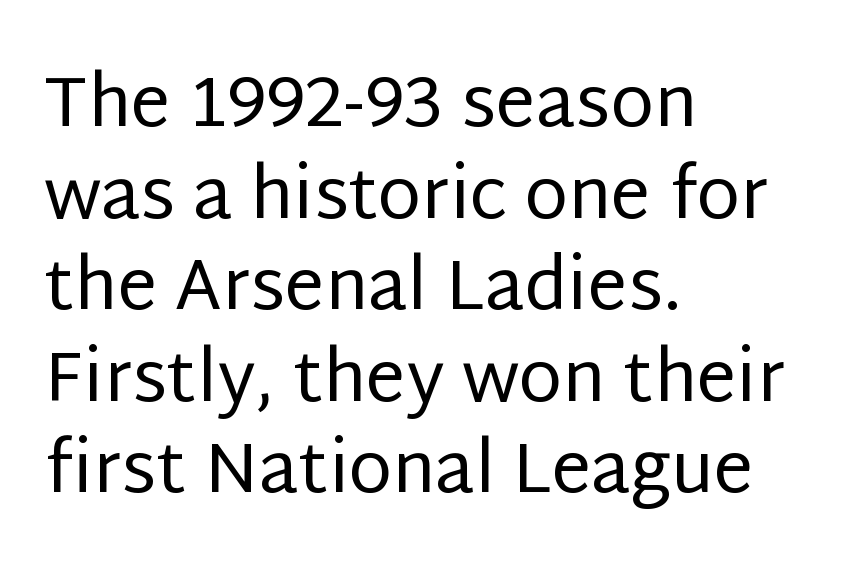
{"serif": "no", "italic": "no", "bold": "no", "weight": "regular", "width": "normal", "stroke_contrast": "low", "x_height": "large", "monospaced": "no", "underline": "no", "align": "left", "line_spacing": "normal", "line_spacing_ratio": 1.29, "letter_spacing": "normal", "letter_spacing_em": 0.0, "glyph_px": 71}
